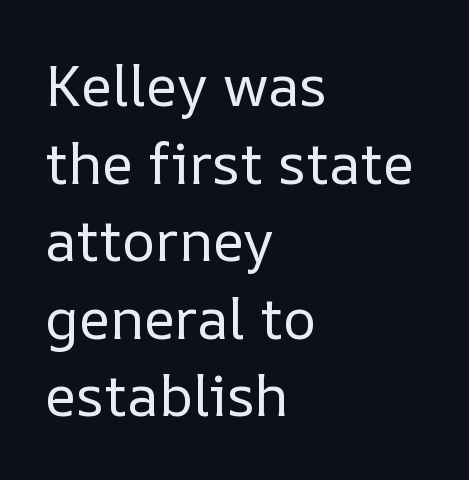
{"italic": "no", "bold": "no", "weight": "regular", "width": "normal", "stroke_contrast": "low", "x_height": "medium", "monospaced": "no", "underline": "no", "align": "left", "line_spacing": "normal", "line_spacing_ratio": 1.36, "letter_spacing": "normal", "letter_spacing_em": 0.0, "glyph_px": 57}
